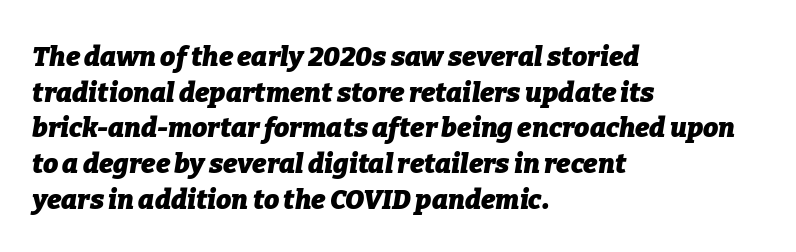
Q: Is the text bold? A: Yes.
Q: Is the text italic (slanted)? A: Yes, it leans right by about 9 degrees.
Q: Is the text underlined? A: No.
Q: How is the paragraph aligned? A: Left-aligned.
Q: Is the spacing between letters normal or unusually wide? A: Normal.
Q: Is the spacing between lines tight, normal or loose? A: Normal.
